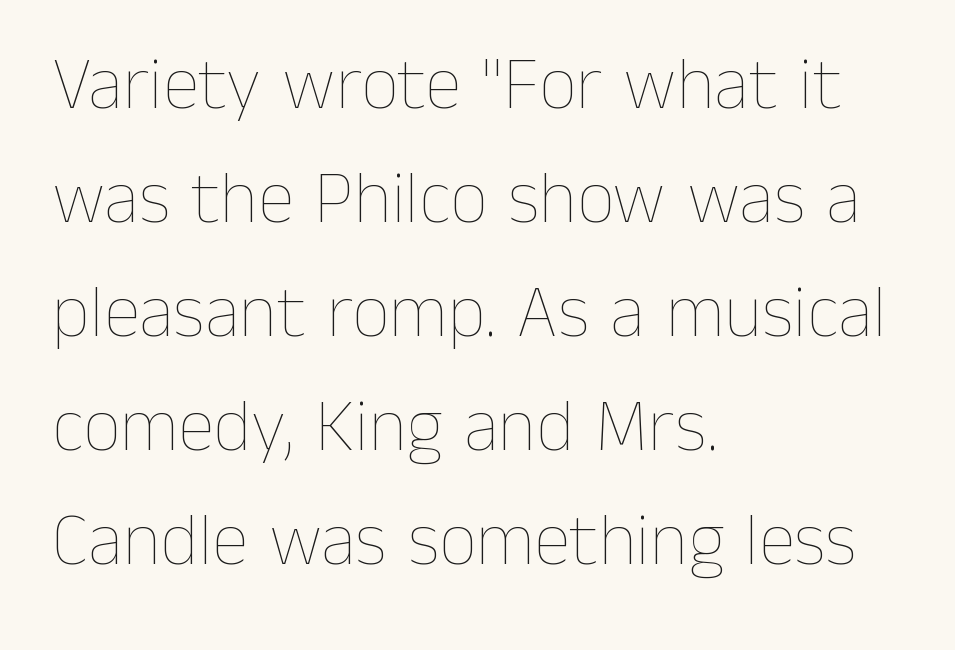
The image shows 74 px thin type, upright; set left-aligned, normal line spacing (1.54x), normal letter spacing, not underlined; low stroke contrast and a medium x-height.
